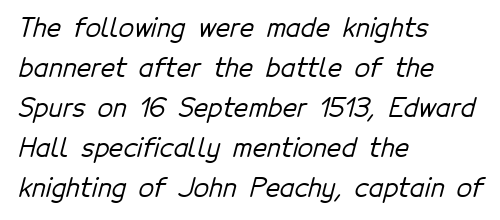
Q: Is the text underlined? A: No.
Q: How is the paragraph aligned? A: Left-aligned.
Q: Is the spacing between letters normal or unusually wide? A: Normal.
Q: Is the spacing between lines tight, normal or loose? A: Normal.
